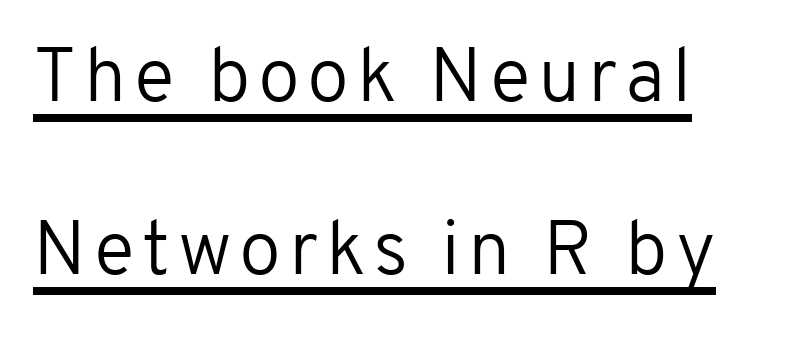
Q: Is the text bold? A: No.
Q: Is the text italic (slanted)? A: No, it is upright.
Q: Is the typeface a serif or a sans-serif typeface? A: Sans-serif.
Q: Is the text underlined? A: Yes.
Q: How is the paragraph aligned? A: Left-aligned.
Q: Is the spacing between lines tight, normal or loose? A: Loose.
Q: Width (condensed, normal, or wide)? A: Normal.
Q: Stroke contrast? A: Low.
Q: x-height? A: Medium.
Q: Monospaced? A: No.
